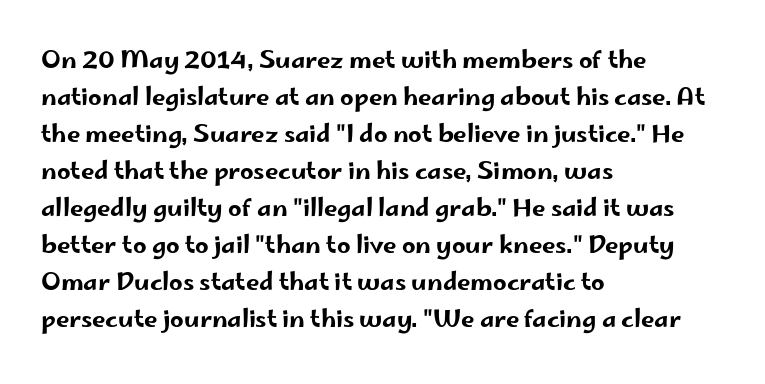
{"italic": "no", "underline": "no", "align": "left", "line_spacing": "normal", "line_spacing_ratio": 1.54, "letter_spacing": "normal", "letter_spacing_em": 0.0, "glyph_px": 24}
